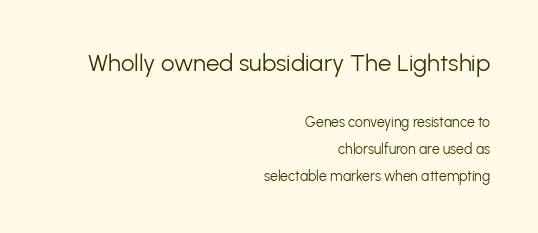
{"italic": "no", "bold": "no", "underline": "no", "align": "right", "line_spacing": "loose", "line_spacing_ratio": 1.91, "letter_spacing": "normal", "letter_spacing_em": 0.0, "larger_block": "first", "size_ratio": 1.71, "glyph_px": 24}
